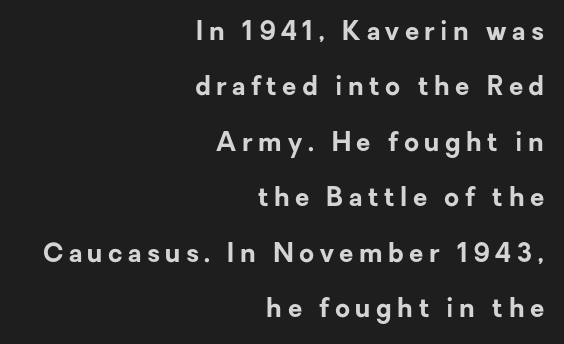
The image shows 26 px bold type, upright; set right-aligned, loose line spacing (2.13x), unusually wide letter spacing (+0.21 em), not underlined.
